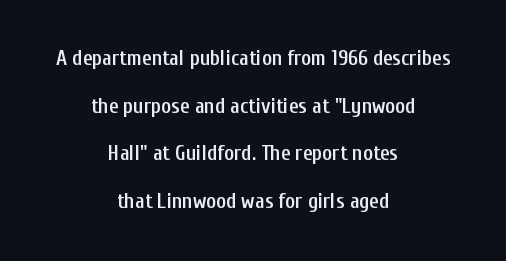
Q: Is the text bold? A: Semi-bold.
Q: Is the text italic (slanted)? A: No, it is upright.
Q: Is the text underlined? A: No.
Q: How is the paragraph aligned? A: Centered.
Q: Is the spacing between letters normal or unusually wide? A: Normal.
Q: Is the spacing between lines tight, normal or loose? A: Loose.
